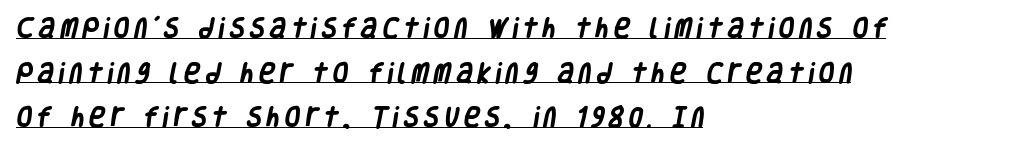
{"bold": "yes", "underline": "yes", "align": "left", "line_spacing": "loose", "line_spacing_ratio": 2.03, "letter_spacing": "wide", "letter_spacing_em": 0.24, "glyph_px": 22}
